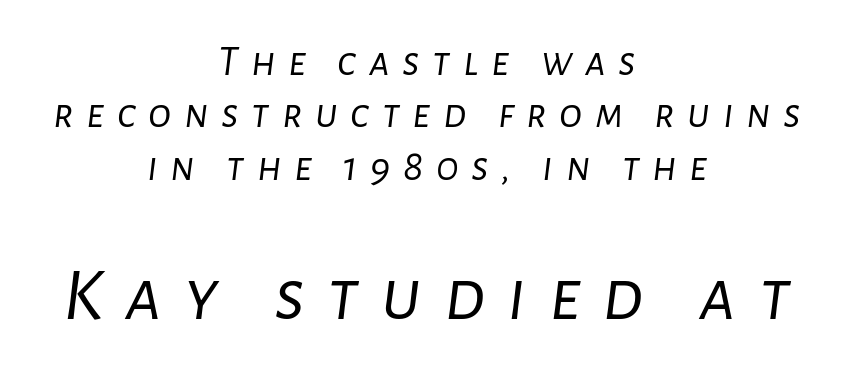
{"italic": "yes", "lean": "right", "slant_degrees": 7, "bold": "no", "weight": "light", "width": "normal", "stroke_contrast": "low", "x_height": "medium", "monospaced": "no", "underline": "no", "align": "center", "line_spacing_ratio": 1.22, "letter_spacing": "wide", "letter_spacing_em": 0.29, "larger_block": "second", "size_ratio": 1.77, "glyph_px": 76}
